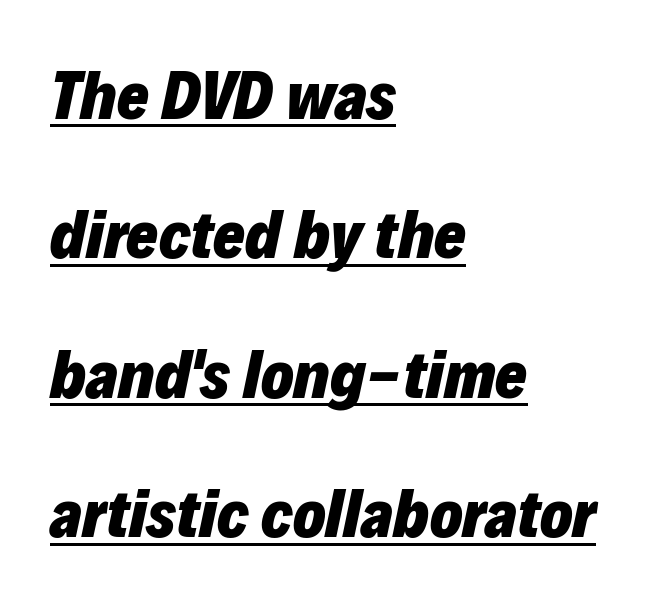
A continuous stroke trails under the words, as in a hyperlink. Reading down the column, the eye jumps a long way to each next line. The letters advance in unequal steps, a hallmark of proportional type. These lines were composed using italics.
